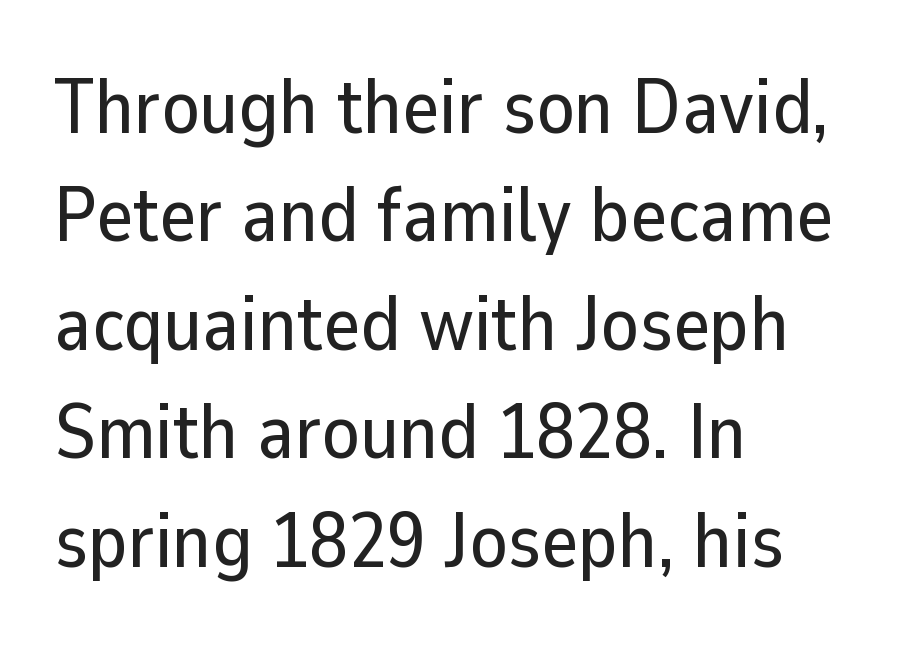
Descenders are the only things crossing below the line. A typesetter would label this face a sans. Is there much room between lines? A standard amount, neither cramped nor airy. One-word summary of the alignment: left. Nope, not italic — everything's standing straight. Tracking value appears to be zero — textbook default spacing.
